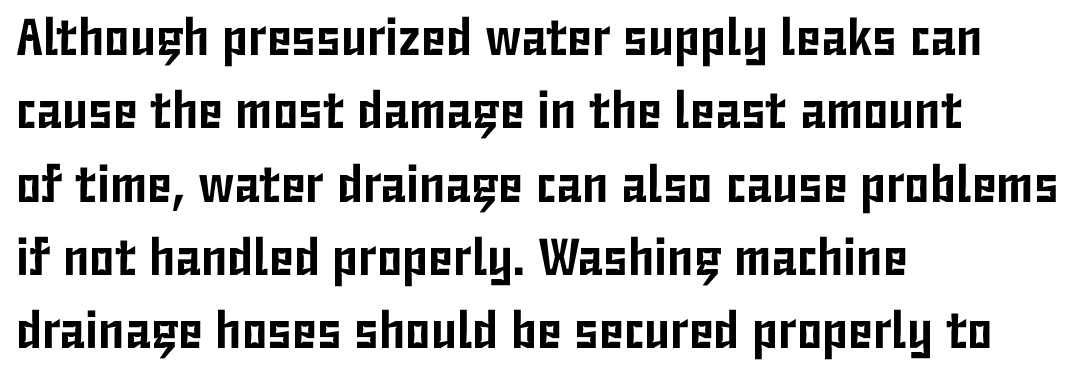
Q: Is the text italic (slanted)? A: No, it is upright.
Q: Is the typeface a serif or a sans-serif typeface? A: Sans-serif.
Q: Is the text underlined? A: No.
Q: How is the paragraph aligned? A: Left-aligned.
Q: Is the spacing between letters normal or unusually wide? A: Normal.
Q: Is the spacing between lines tight, normal or loose? A: Normal.
Q: Width (condensed, normal, or wide)? A: Condensed.
Q: Stroke contrast? A: Low.
Q: x-height? A: Medium.
Q: Monospaced? A: No.
